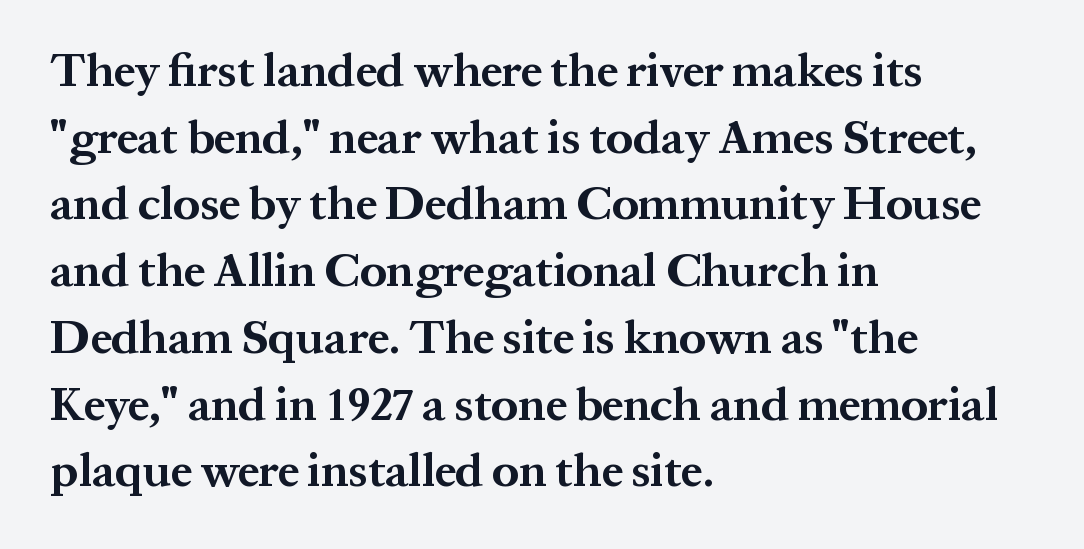
Visually the block forms a straight wall on the left and a jagged coastline on the right. You could not count columns in this text — the font is proportionally spaced. The letters stand upright; this is a roman face. Regarding serifs, this sample has them. The block of text has a typical density, with ordinary space between rows. Has an underline been added? It has not.
